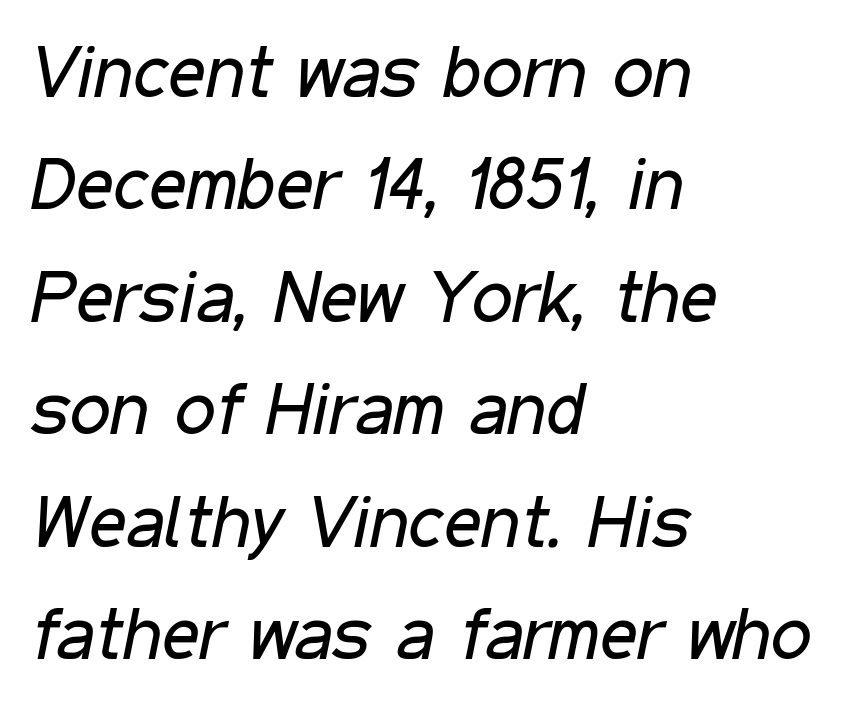
Q: Is the text bold? A: No.
Q: Is the text italic (slanted)? A: Yes, it leans right by about 11 degrees.
Q: Is the text underlined? A: No.
Q: How is the paragraph aligned? A: Left-aligned.
Q: Is the spacing between letters normal or unusually wide? A: Normal.
Q: Is the spacing between lines tight, normal or loose? A: Normal.
Q: Width (condensed, normal, or wide)? A: Condensed.
Q: Stroke contrast? A: Low.
Q: x-height? A: Medium.
Q: Monospaced? A: No.
